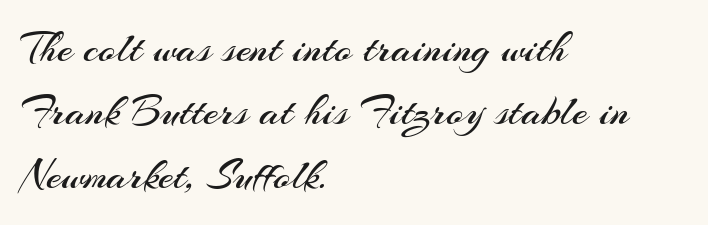
{"serif": "no", "bold": "no", "weight": "regular", "width": "normal", "stroke_contrast": "medium", "x_height": "small", "monospaced": "no", "underline": "no", "align": "left", "line_spacing": "normal", "line_spacing_ratio": 1.44, "letter_spacing": "normal", "letter_spacing_em": 0.0, "glyph_px": 44}
